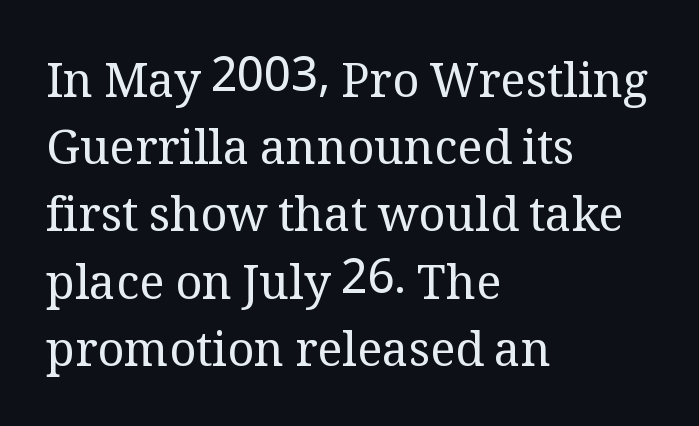
The image shows 47 px regular-weight serif type, upright; set left-aligned, normal line spacing (1.43x), normal letter spacing, not underlined; medium stroke contrast and a medium x-height.
